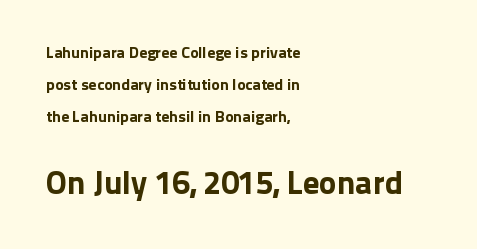
The image shows 33 px sans-serif type, upright; set left-aligned, loose line spacing (2.01x), normal letter spacing, not underlined; the second (bottom) block is 2.06x larger; low stroke contrast and a medium x-height.
